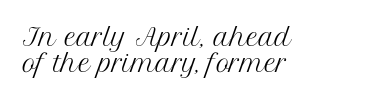
{"bold": "no", "underline": "no", "align": "left", "line_spacing": "tight", "line_spacing_ratio": 1.12, "letter_spacing": "normal", "letter_spacing_em": 0.0, "glyph_px": 23}
